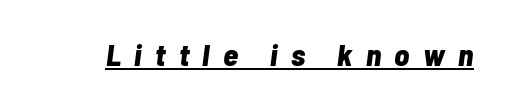
{"italic": "yes", "lean": "right", "slant_degrees": 7, "bold": "yes", "weight": "bold", "width": "condensed", "stroke_contrast": "low", "x_height": "medium", "monospaced": "no", "underline": "yes", "letter_spacing": "wide", "letter_spacing_em": 0.43, "glyph_px": 31}
